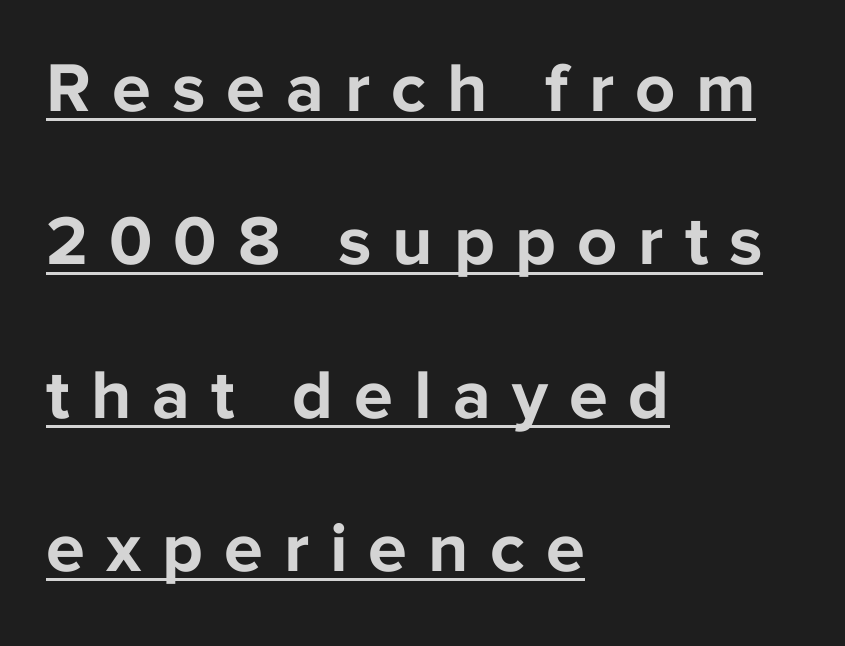
Every character sits straight up, as roman type does. Vertically, the passage feels expansive, rows floating well apart. This rendering features underlined lettering. This sample has the flowing, uneven cadence of proportional lettering.
